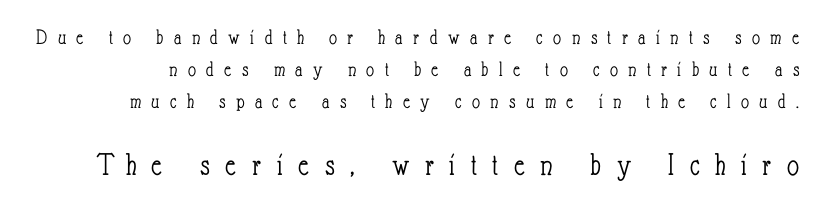
Q: Is the text bold? A: No.
Q: Is the text italic (slanted)? A: No, it is upright.
Q: Is the text underlined? A: No.
Q: Is the spacing between letters normal or unusually wide? A: Unusually wide.
Q: Is the spacing between lines tight, normal or loose? A: Normal.
Q: Which block of text is set in a larger size, the first (top) or the second (bottom)? A: The second (bottom) one.
Q: Width (condensed, normal, or wide)? A: Condensed.
Q: Stroke contrast? A: Low.
Q: x-height? A: Small.
Q: Monospaced? A: No.
